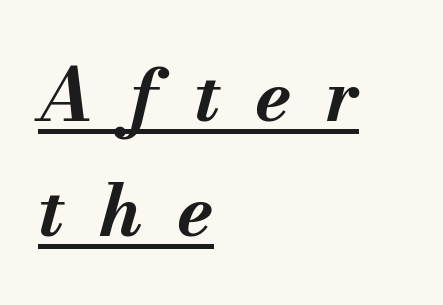
Q: Is the text bold? A: Yes.
Q: Is the text italic (slanted)? A: Yes, it leans right by about 13 degrees.
Q: Is the text underlined? A: Yes.
Q: How is the paragraph aligned? A: Left-aligned.
Q: Is the spacing between letters normal or unusually wide? A: Unusually wide.
Q: Is the spacing between lines tight, normal or loose? A: Normal.
Q: Width (condensed, normal, or wide)? A: Normal.
Q: Stroke contrast? A: Medium.
Q: x-height? A: Small.
Q: Monospaced? A: No.
